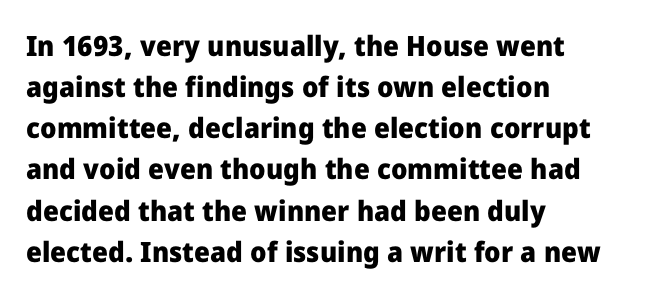
Each glyph is drawn with heavy, bold strokes. Any mark beneath the type? The region is blank. No extra tracking has been applied to these lines. Type style note: lacks serifs.
